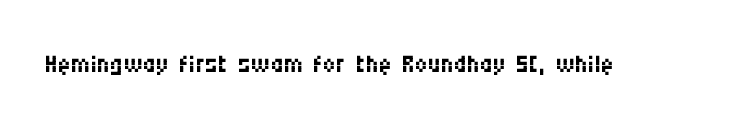
The image shows 36 px regular-weight, condensed sans-serif type, upright; set normal letter spacing, not underlined; medium stroke contrast and a large x-height.
